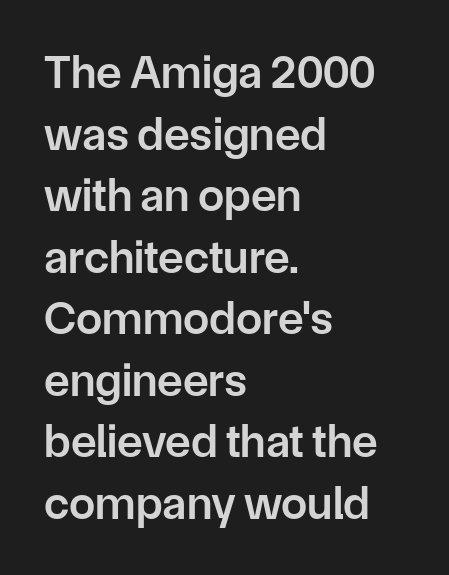
{"serif": "no", "italic": "no", "bold": "semi", "weight": "semibold", "width": "normal", "stroke_contrast": "low", "x_height": "medium", "monospaced": "no", "underline": "no", "align": "left", "line_spacing": "normal", "line_spacing_ratio": 1.31, "letter_spacing": "normal", "letter_spacing_em": 0.0, "glyph_px": 47}
